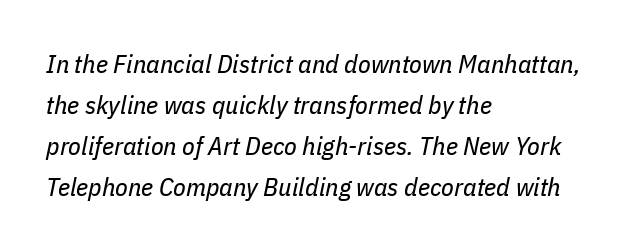
The ragged edge is on the right, which tells us the setting is flush left. Is the stroke heavy? The answer is a plain regular-or-lighter. An italicized treatment has been applied to the whole sample. Any mark beneath the type? The region is blank. Between one letter and the next there's only the usual sliver of space. Is there much room between lines? A standard amount, neither cramped nor airy.
